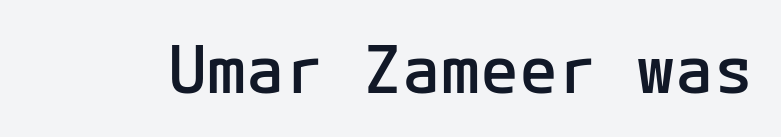
The font's upright variant was chosen for this text. Glance below the letters and you will spot only blank space. Grotesque or geometric, the face here clearly has no serifs. Weight check: semibold — heavier than regular, not quite bold. The letters sit at their default tracking, neither squeezed nor spread.
